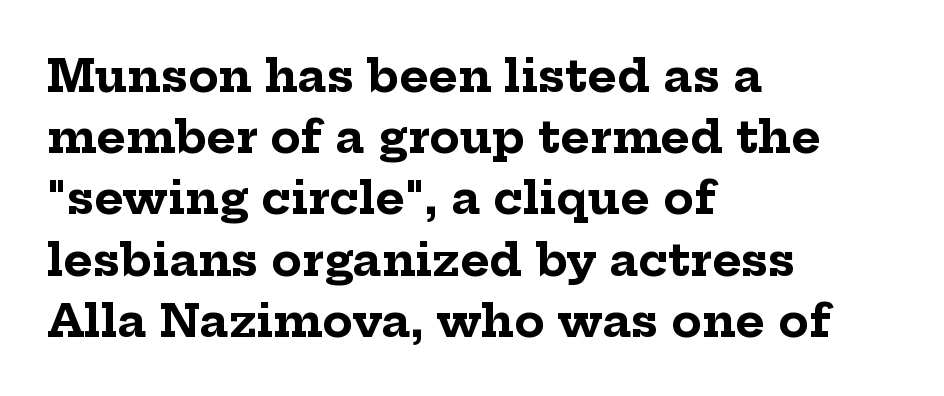
The image shows 45 px bold serif type, upright; set left-aligned, normal line spacing (1.36x), normal letter spacing, not underlined; low stroke contrast and a medium x-height.
